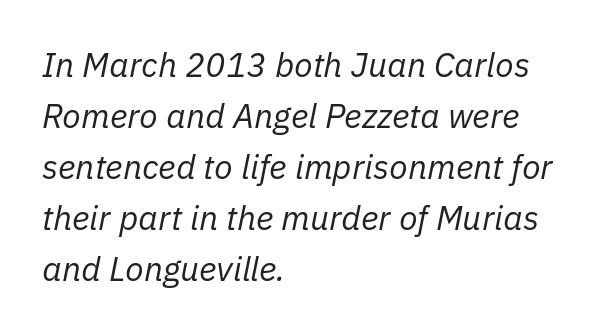
Q: Is the text bold? A: No.
Q: Is the text italic (slanted)? A: Yes, it leans right by about 11 degrees.
Q: Is the text underlined? A: No.
Q: How is the paragraph aligned? A: Left-aligned.
Q: Is the spacing between letters normal or unusually wide? A: Normal.
Q: Is the spacing between lines tight, normal or loose? A: Normal.
Q: Width (condensed, normal, or wide)? A: Normal.
Q: Stroke contrast? A: Low.
Q: x-height? A: Medium.
Q: Monospaced? A: No.
